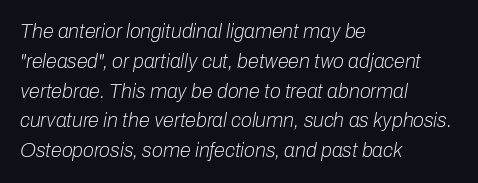
{"italic": "yes", "lean": "right", "slant_degrees": 10, "bold": "no", "underline": "no", "align": "left", "line_spacing": "normal", "line_spacing_ratio": 1.49, "letter_spacing": "normal", "letter_spacing_em": 0.0, "glyph_px": 20}
